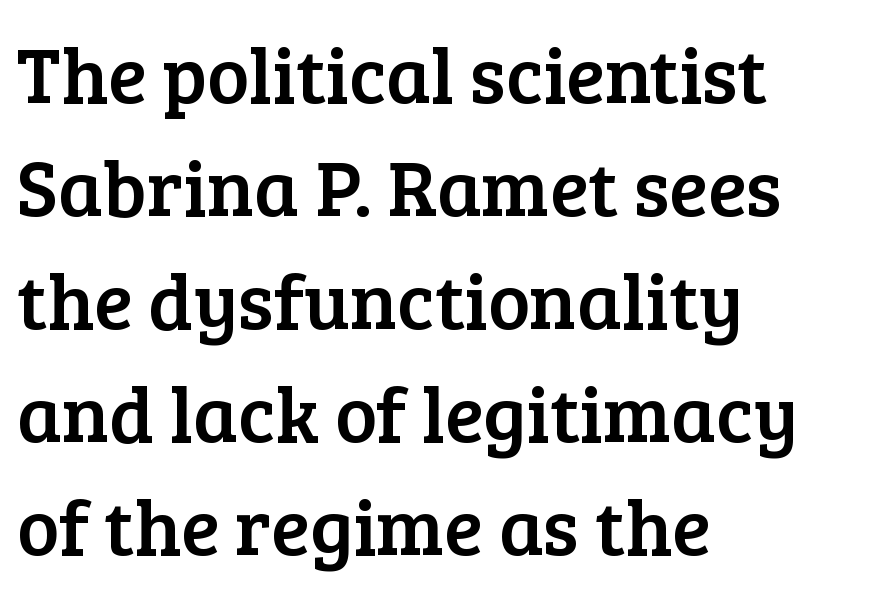
Q: Is the text italic (slanted)? A: No, it is upright.
Q: Is the typeface a serif or a sans-serif typeface? A: Serif.
Q: Is the text underlined? A: No.
Q: How is the paragraph aligned? A: Left-aligned.
Q: Is the spacing between letters normal or unusually wide? A: Normal.
Q: Is the spacing between lines tight, normal or loose? A: Normal.
Q: Width (condensed, normal, or wide)? A: Normal.
Q: Stroke contrast? A: Low.
Q: x-height? A: Medium.
Q: Monospaced? A: No.
